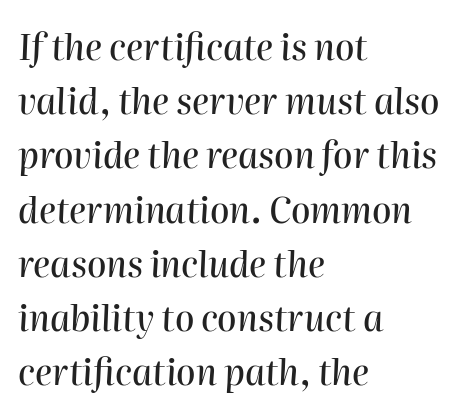
Q: Is the text italic (slanted)? A: Yes, it leans right by about 2 degrees.
Q: Is the text underlined? A: No.
Q: How is the paragraph aligned? A: Left-aligned.
Q: Is the spacing between letters normal or unusually wide? A: Normal.
Q: Is the spacing between lines tight, normal or loose? A: Normal.
Q: Width (condensed, normal, or wide)? A: Normal.
Q: Stroke contrast? A: High.
Q: x-height? A: Medium.
Q: Monospaced? A: No.
